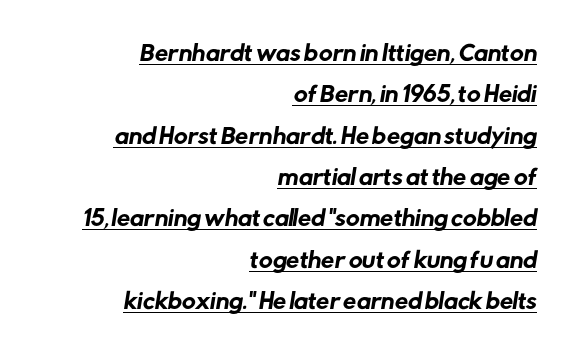
The image shows 21 px text type; set right-aligned, loose line spacing (1.97x), normal letter spacing, underlined.
